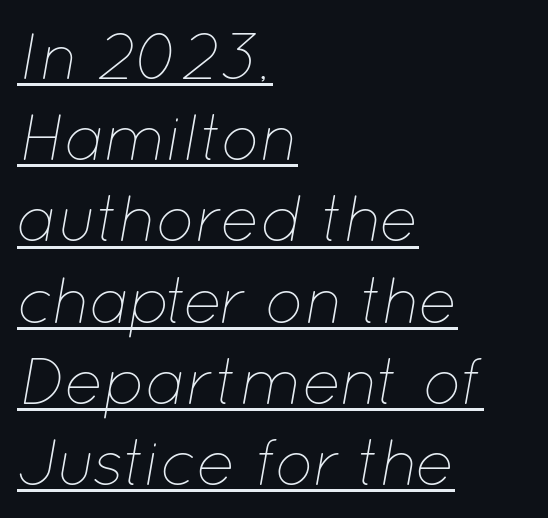
{"italic": "yes", "lean": "right", "slant_degrees": 12, "bold": "no", "weight": "thin", "width": "normal", "stroke_contrast": "low", "x_height": "medium", "monospaced": "no", "underline": "yes", "align": "left", "line_spacing": "normal", "line_spacing_ratio": 1.25, "letter_spacing": "normal", "letter_spacing_em": 0.0, "glyph_px": 65}
